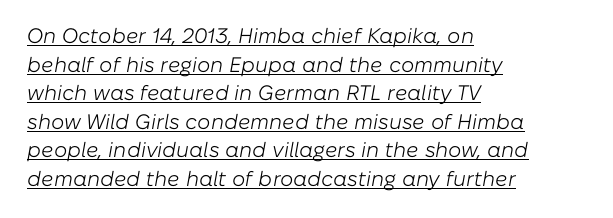
{"italic": "yes", "lean": "right", "slant_degrees": 10, "bold": "no", "underline": "yes", "align": "left", "line_spacing": "normal", "line_spacing_ratio": 1.36, "letter_spacing": "normal", "letter_spacing_em": 0.0, "glyph_px": 21}
